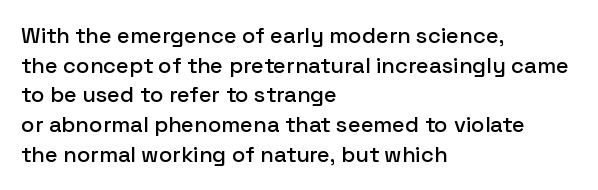
{"italic": "no", "underline": "no", "align": "left", "line_spacing": "normal", "line_spacing_ratio": 1.35, "letter_spacing": "normal", "letter_spacing_em": 0.0, "glyph_px": 22}
